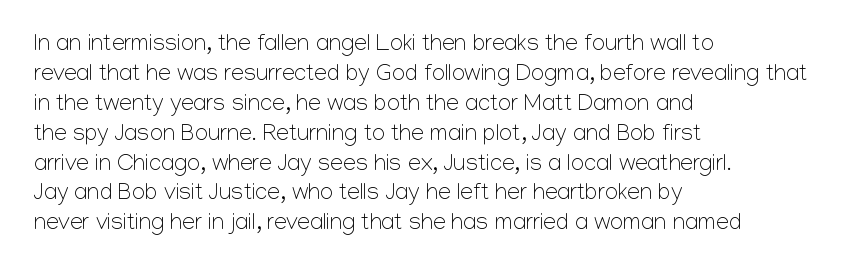
The image shows 23 px text type, upright; set left-aligned, normal line spacing (1.3x), normal letter spacing, not underlined.
